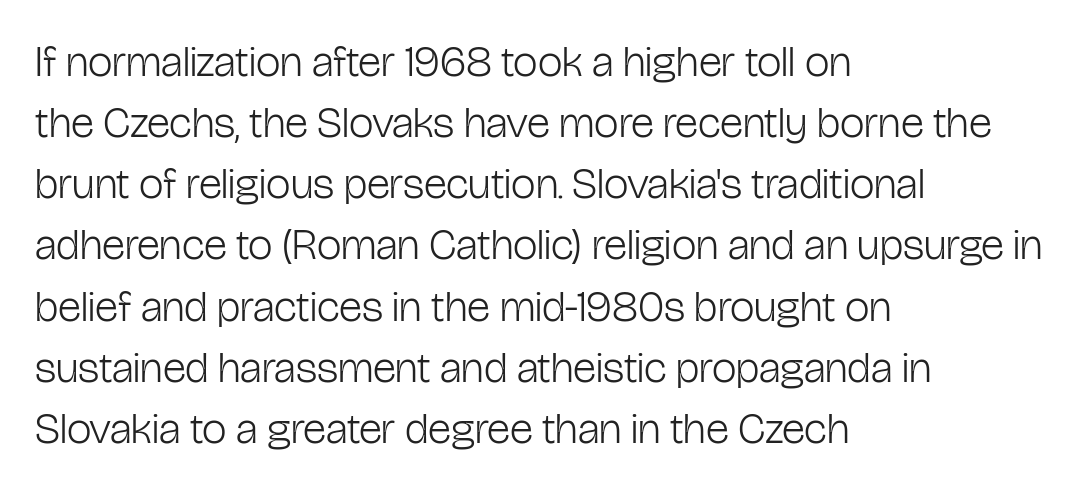
Q: Is the text bold? A: No.
Q: Is the text italic (slanted)? A: No, it is upright.
Q: Is the typeface a serif or a sans-serif typeface? A: Sans-serif.
Q: Is the text underlined? A: No.
Q: How is the paragraph aligned? A: Left-aligned.
Q: Is the spacing between letters normal or unusually wide? A: Normal.
Q: Is the spacing between lines tight, normal or loose? A: Normal.
Q: Width (condensed, normal, or wide)? A: Condensed.
Q: Stroke contrast? A: Low.
Q: x-height? A: Medium.
Q: Monospaced? A: No.
